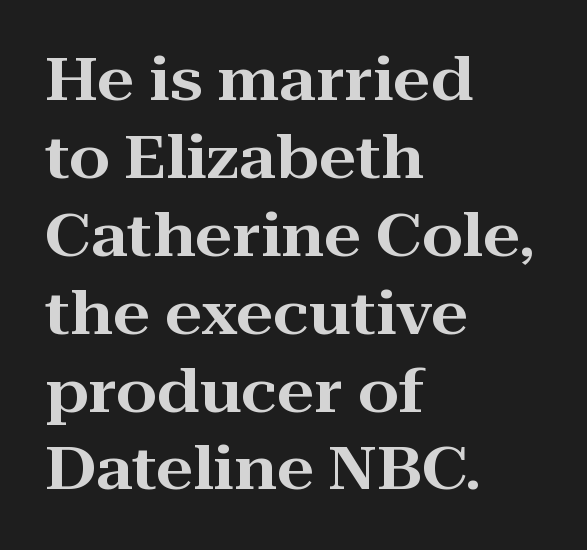
Tracking value appears to be zero — textbook default spacing. Descenders hang freely into open space. A typesetter would call this proportional, since set widths differ per character. Typographically, this falls in the serif category. Posture: straight, roman, zero tilt. Layout note: lines flush left.
